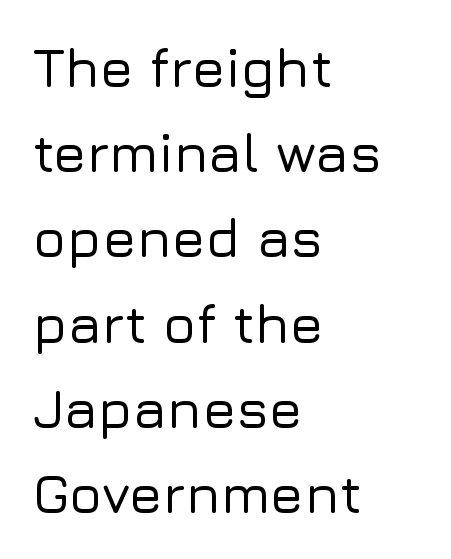
Q: Is the text italic (slanted)? A: No, it is upright.
Q: Is the typeface a serif or a sans-serif typeface? A: Sans-serif.
Q: Is the text underlined? A: No.
Q: How is the paragraph aligned? A: Left-aligned.
Q: Is the spacing between letters normal or unusually wide? A: Normal.
Q: Is the spacing between lines tight, normal or loose? A: Normal.
Q: Width (condensed, normal, or wide)? A: Normal.
Q: Stroke contrast? A: Low.
Q: x-height? A: Medium.
Q: Monospaced? A: No.
